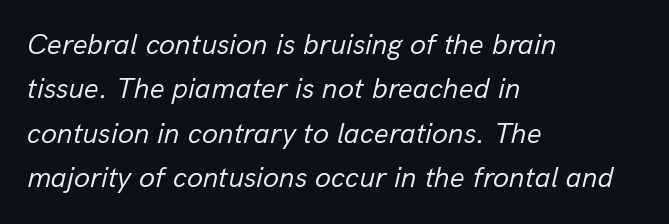
Caption: standard tracking, unaltered. The compositor pushed each line to the left boundary. An italicized treatment has been applied to the whole sample. You could not count columns in this text — the font is proportionally spaced. Stems and bowls with no extra thickness — not bold.
